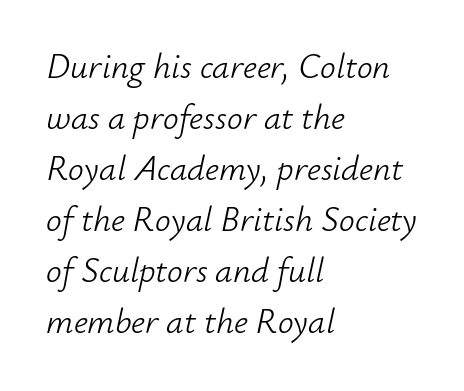
Q: Is the text bold? A: No.
Q: Is the text italic (slanted)? A: Yes, it leans right by about 12 degrees.
Q: Is the text underlined? A: No.
Q: How is the paragraph aligned? A: Left-aligned.
Q: Is the spacing between letters normal or unusually wide? A: Normal.
Q: Is the spacing between lines tight, normal or loose? A: Normal.
Q: Width (condensed, normal, or wide)? A: Normal.
Q: Stroke contrast? A: Low.
Q: x-height? A: Small.
Q: Monospaced? A: No.
